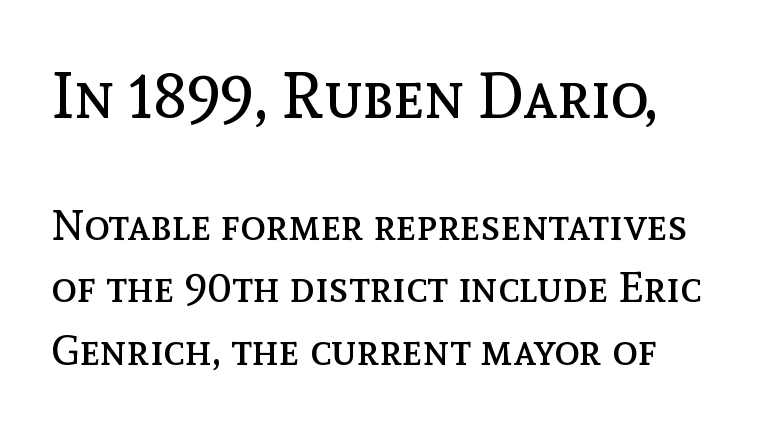
Weight: in the light-to-regular range. The horizontal fit of the characters is conventional and even. The more generous point size was reserved for the upper chunk. Has an underline been added? It has not.
